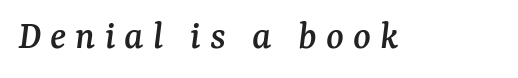
Q: Is the text italic (slanted)? A: Yes, it leans right by about 7 degrees.
Q: Is the typeface a serif or a sans-serif typeface? A: Serif.
Q: Is the text underlined? A: No.
Q: Is the spacing between letters normal or unusually wide? A: Unusually wide.
Q: Width (condensed, normal, or wide)? A: Normal.
Q: Stroke contrast? A: Medium.
Q: x-height? A: Medium.
Q: Monospaced? A: No.
